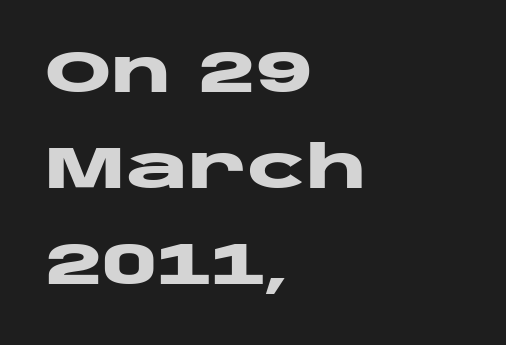
{"serif": "no", "italic": "no", "bold": "yes", "weight": "heavy", "width": "wide", "stroke_contrast": "low", "x_height": "large", "monospaced": "no", "underline": "no", "align": "left", "line_spacing": "normal", "line_spacing_ratio": 1.63, "letter_spacing": "normal", "letter_spacing_em": 0.0, "glyph_px": 59}
